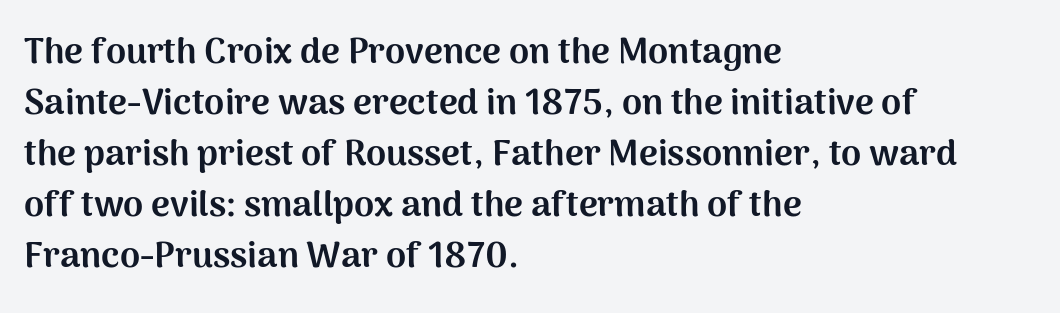
{"serif": "no", "italic": "no", "bold": "yes", "weight": "bold", "width": "normal", "stroke_contrast": "medium", "x_height": "medium", "monospaced": "no", "underline": "no", "align": "left", "line_spacing": "normal", "line_spacing_ratio": 1.42, "letter_spacing": "normal", "letter_spacing_em": 0.0, "glyph_px": 36}
